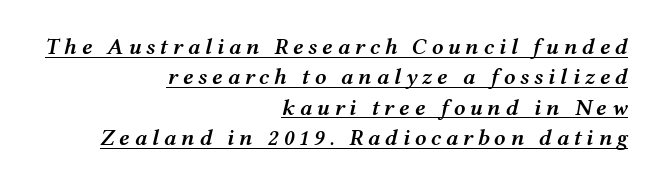
Right-aligned paragraph, ragged on the left. Stroke thickness is moderately raised; the sample reads as semibold. Compared with typical body copy, the letter spacing here is much looser. Decoration check: the copy is underlined.
